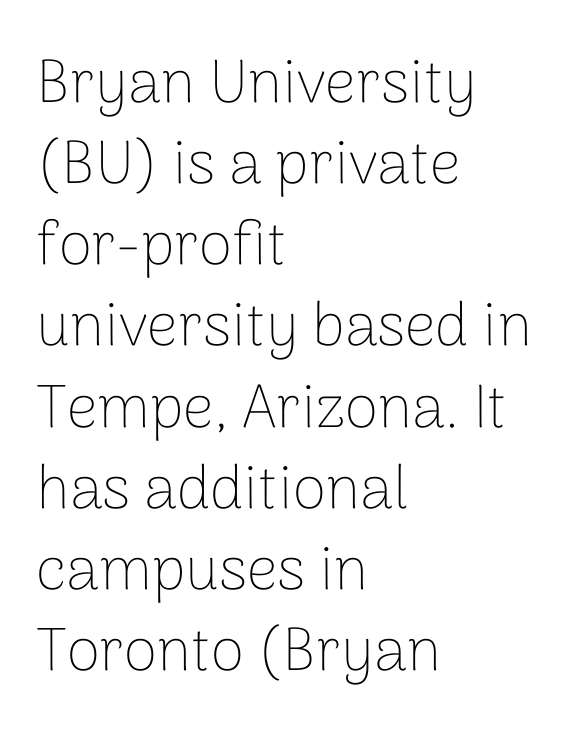
{"serif": "no", "italic": "no", "bold": "no", "weight": "thin", "width": "normal", "stroke_contrast": "low", "x_height": "medium", "monospaced": "no", "underline": "no", "align": "left", "line_spacing": "normal", "line_spacing_ratio": 1.33, "letter_spacing": "normal", "letter_spacing_em": 0.0, "glyph_px": 61}
